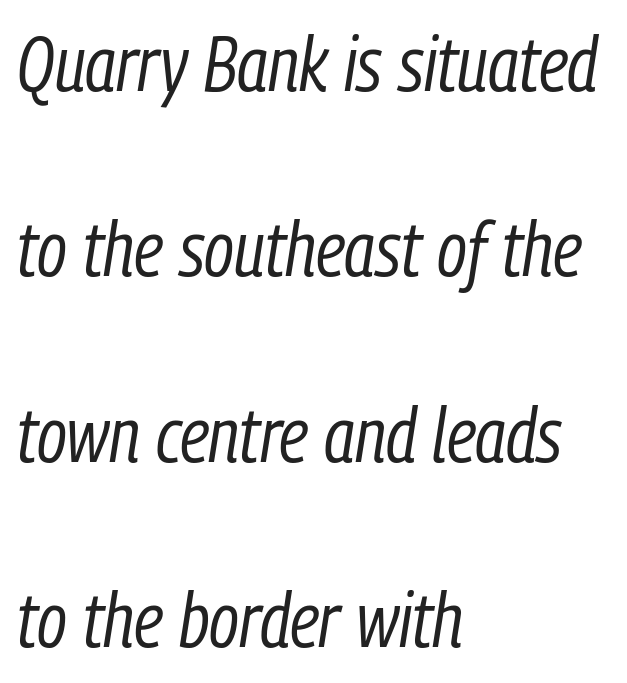
{"italic": "yes", "lean": "right", "slant_degrees": 9, "bold": "no", "weight": "regular", "width": "condensed", "stroke_contrast": "low", "x_height": "medium", "monospaced": "no", "underline": "no", "align": "left", "line_spacing": "loose", "line_spacing_ratio": 2.44, "letter_spacing": "normal", "letter_spacing_em": 0.0, "glyph_px": 76}
